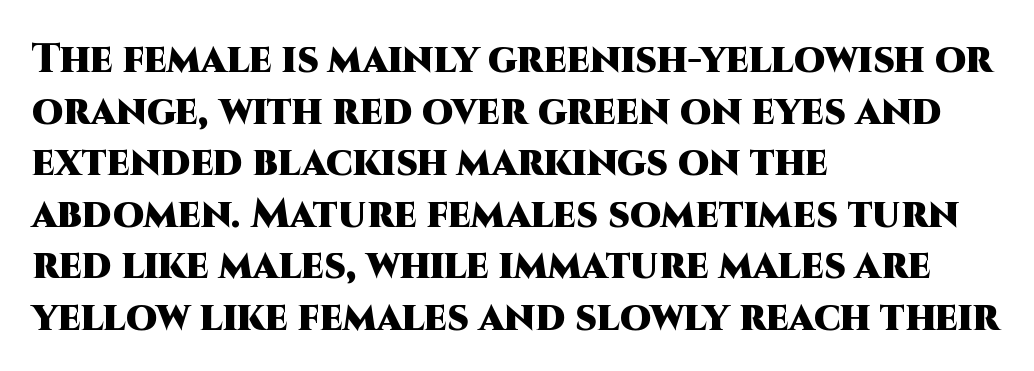
Q: Is the text bold? A: Yes.
Q: Is the text italic (slanted)? A: No, it is upright.
Q: Is the typeface a serif or a sans-serif typeface? A: Sans-serif.
Q: Is the text underlined? A: No.
Q: How is the paragraph aligned? A: Left-aligned.
Q: Is the spacing between letters normal or unusually wide? A: Normal.
Q: Is the spacing between lines tight, normal or loose? A: Normal.
Q: Width (condensed, normal, or wide)? A: Normal.
Q: Stroke contrast? A: High.
Q: x-height? A: Large.
Q: Monospaced? A: No.
